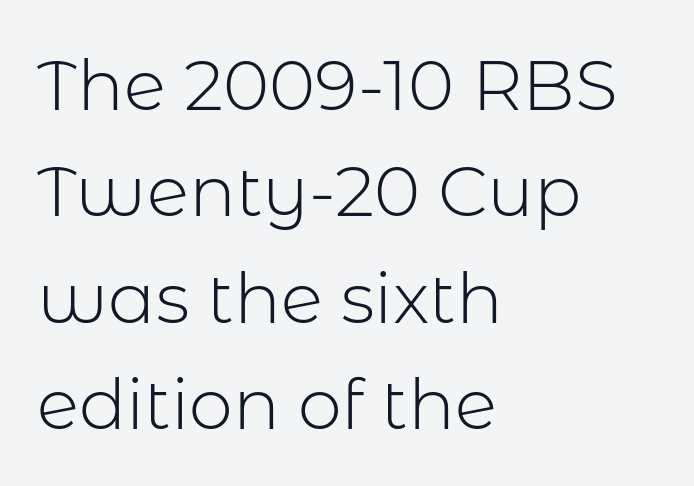
Q: Is the text bold? A: No.
Q: Is the text italic (slanted)? A: No, it is upright.
Q: Is the typeface a serif or a sans-serif typeface? A: Sans-serif.
Q: Is the text underlined? A: No.
Q: How is the paragraph aligned? A: Left-aligned.
Q: Is the spacing between letters normal or unusually wide? A: Normal.
Q: Is the spacing between lines tight, normal or loose? A: Normal.
Q: Width (condensed, normal, or wide)? A: Normal.
Q: Stroke contrast? A: Low.
Q: x-height? A: Medium.
Q: Monospaced? A: No.
